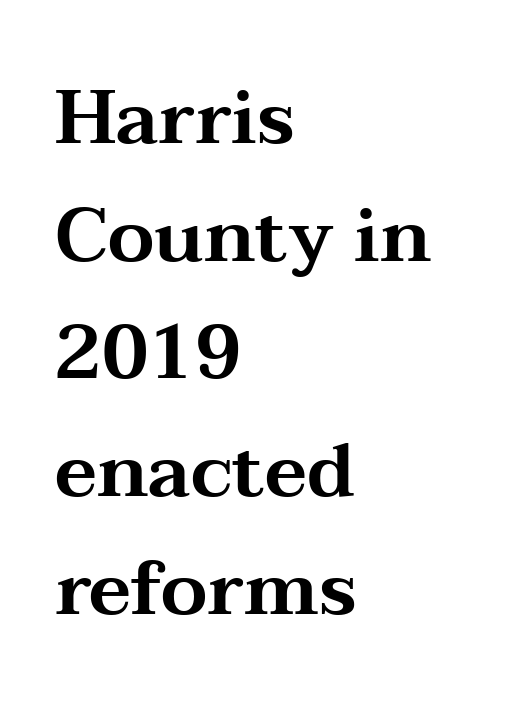
{"serif": "yes", "italic": "no", "width": "wide", "stroke_contrast": "medium", "x_height": "medium", "monospaced": "no", "underline": "no", "align": "left", "line_spacing": "normal", "line_spacing_ratio": 1.57, "letter_spacing": "normal", "letter_spacing_em": 0.0, "glyph_px": 75}
